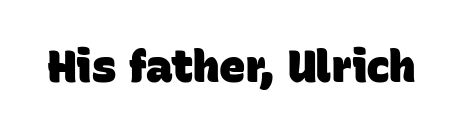
The image shows 44 px heavy sans-serif type; set normal letter spacing, not underlined; low stroke contrast and a large x-height.
